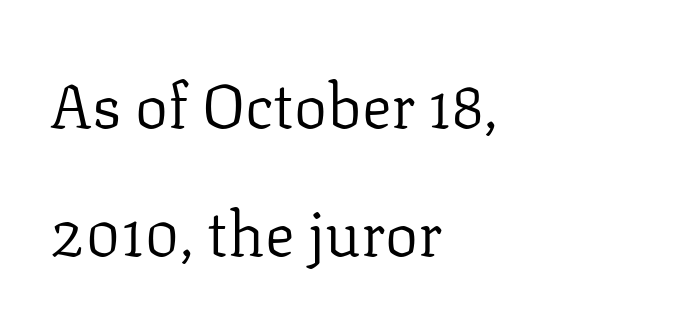
Q: Is the text bold? A: No.
Q: Is the text italic (slanted)? A: No, it is upright.
Q: Is the typeface a serif or a sans-serif typeface? A: Serif.
Q: Is the text underlined? A: No.
Q: How is the paragraph aligned? A: Left-aligned.
Q: Is the spacing between letters normal or unusually wide? A: Normal.
Q: Is the spacing between lines tight, normal or loose? A: Loose.
Q: Width (condensed, normal, or wide)? A: Normal.
Q: Stroke contrast? A: Low.
Q: x-height? A: Medium.
Q: Monospaced? A: No.
